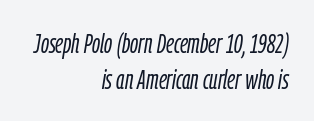
Q: Is the text bold? A: No.
Q: Is the text italic (slanted)? A: Yes, it leans right by about 9 degrees.
Q: Is the text underlined? A: No.
Q: How is the paragraph aligned? A: Right-aligned.
Q: Is the spacing between letters normal or unusually wide? A: Normal.
Q: Is the spacing between lines tight, normal or loose? A: Normal.
Q: Width (condensed, normal, or wide)? A: Condensed.
Q: Stroke contrast? A: Low.
Q: x-height? A: Medium.
Q: Monospaced? A: No.
